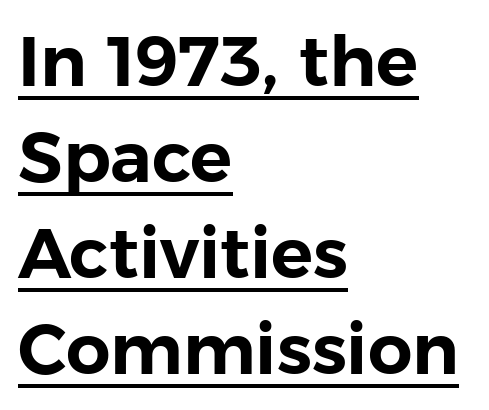
The rendering uses a moderate line-height, typical for paragraphs. The rendered words wear a rule along their underside. Here the designer chose a conventional face with non-uniform glyph widths. Typeset ragged right — the left edge is the straight one. What kind of face is this? One without serifs — a sans.
